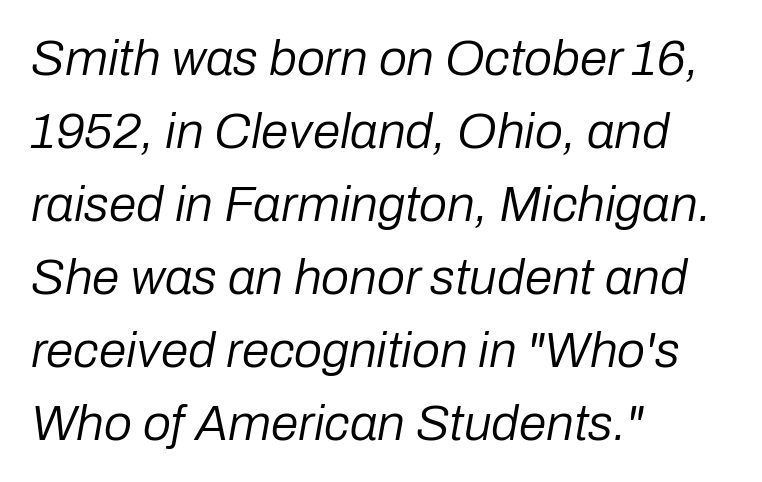
{"italic": "yes", "lean": "right", "slant_degrees": 10, "bold": "no", "weight": "regular", "width": "normal", "stroke_contrast": "low", "x_height": "medium", "monospaced": "no", "underline": "no", "align": "left", "line_spacing": "normal", "line_spacing_ratio": 1.46, "letter_spacing": "normal", "letter_spacing_em": 0.0, "glyph_px": 50}
